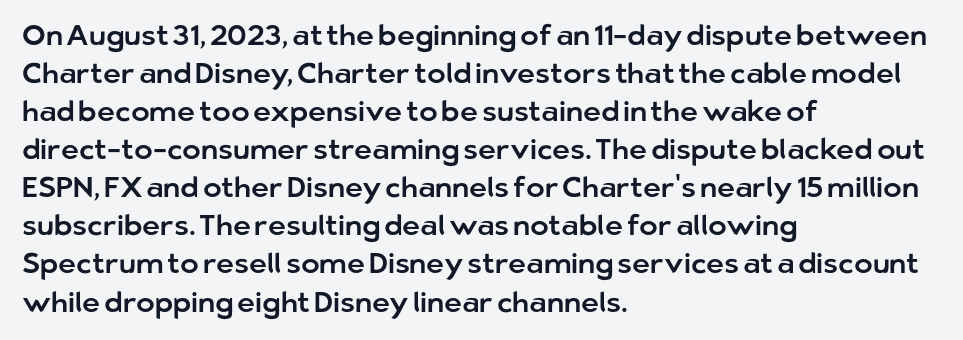
Q: Is the text italic (slanted)? A: No, it is upright.
Q: Is the typeface a serif or a sans-serif typeface? A: Sans-serif.
Q: Is the text underlined? A: No.
Q: How is the paragraph aligned? A: Left-aligned.
Q: Is the spacing between letters normal or unusually wide? A: Normal.
Q: Is the spacing between lines tight, normal or loose? A: Normal.
Q: Width (condensed, normal, or wide)? A: Normal.
Q: Stroke contrast? A: Low.
Q: x-height? A: Medium.
Q: Monospaced? A: No.
